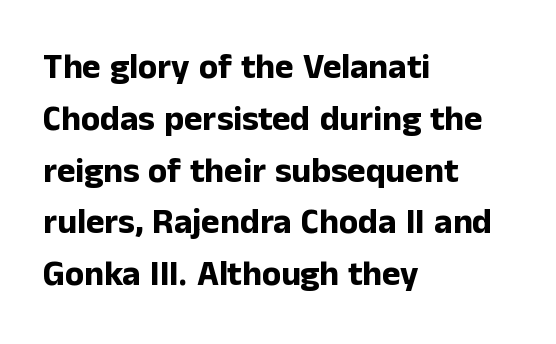
Alignment: flush left. Heft: maximum for text — a bold. The block of text has a typical density, with ordinary space between rows. The gap between lines stays unmarked.
